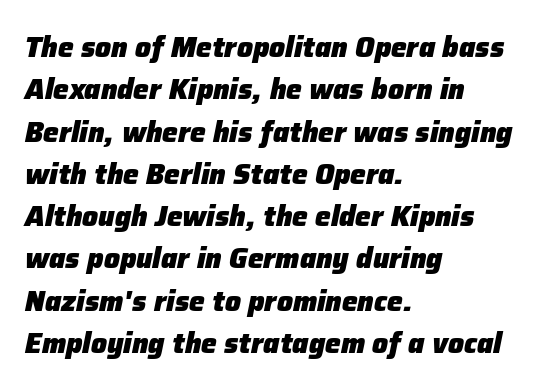
{"italic": "yes", "lean": "right", "slant_degrees": 12, "bold": "yes", "weight": "heavy", "width": "normal", "stroke_contrast": "low", "x_height": "medium", "monospaced": "no", "underline": "no", "align": "left", "line_spacing": "normal", "line_spacing_ratio": 1.51, "letter_spacing": "normal", "letter_spacing_em": 0.0, "glyph_px": 28}
